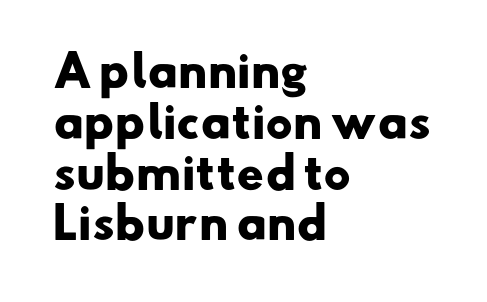
The image shows 42 px heavy, wide sans-serif type; set left-aligned, line spacing 1.21x, normal letter spacing, not underlined; low stroke contrast and a small x-height.
